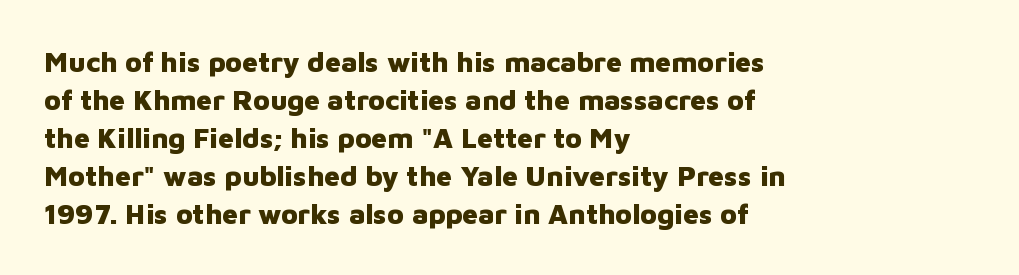
The image shows 28 px heavy sans-serif type, upright; set left-aligned, normal line spacing (1.36x), normal letter spacing, not underlined; low stroke contrast and a medium x-height.
